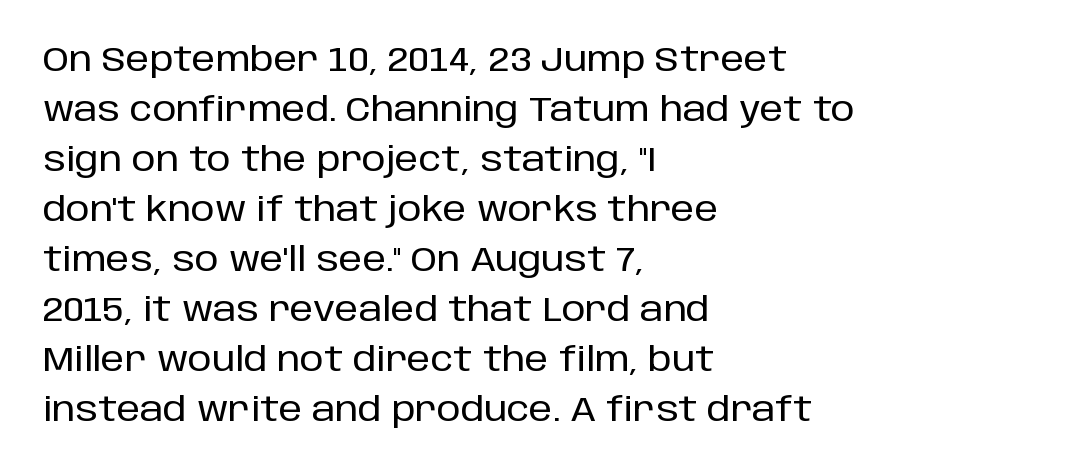
{"serif": "no", "italic": "no", "width": "normal", "stroke_contrast": "low", "x_height": "large", "monospaced": "no", "underline": "no", "align": "left", "line_spacing": "normal", "line_spacing_ratio": 1.47, "letter_spacing": "normal", "letter_spacing_em": 0.0, "glyph_px": 34}
